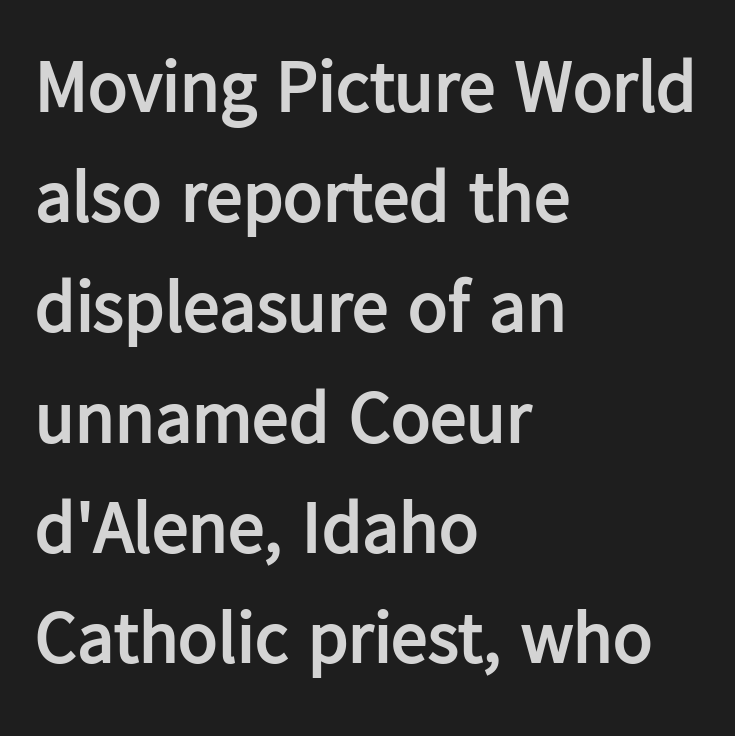
Q: Is the text bold? A: Yes.
Q: Is the text italic (slanted)? A: No, it is upright.
Q: Is the typeface a serif or a sans-serif typeface? A: Sans-serif.
Q: Is the text underlined? A: No.
Q: How is the paragraph aligned? A: Left-aligned.
Q: Is the spacing between letters normal or unusually wide? A: Normal.
Q: Is the spacing between lines tight, normal or loose? A: Normal.
Q: Width (condensed, normal, or wide)? A: Normal.
Q: Stroke contrast? A: Low.
Q: x-height? A: Medium.
Q: Monospaced? A: No.
